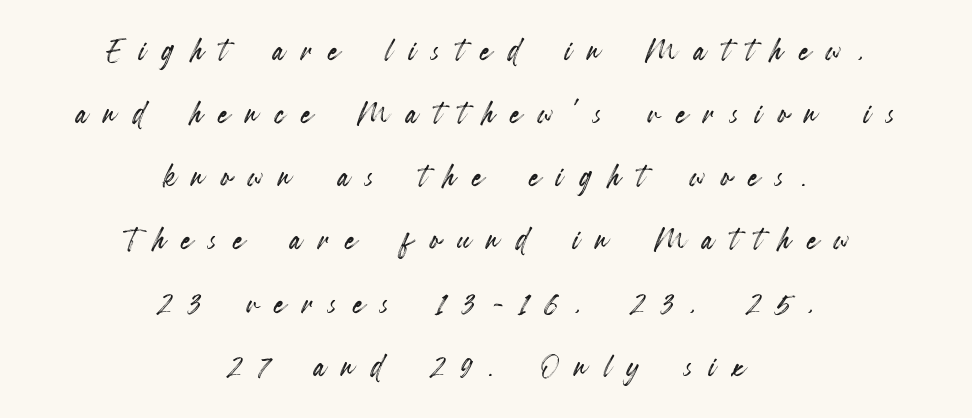
{"width": "condensed", "x_height": "small", "monospaced": "no", "underline": "no", "align": "center", "line_spacing": "normal", "line_spacing_ratio": 1.54, "letter_spacing": "wide", "letter_spacing_em": 0.41, "glyph_px": 41}
